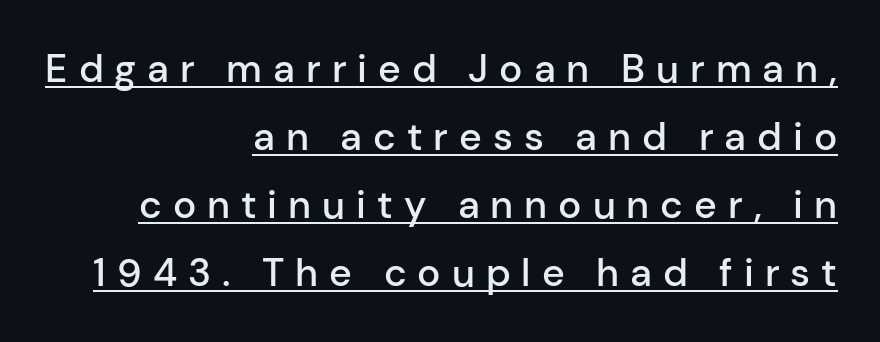
Tall strokes in this sample are plumb rather than angled. A baseline rule has been typeset under these characters. These lines are composed in type without serifs. Glyph-to-glyph distance is far greater than everyday printed text.
